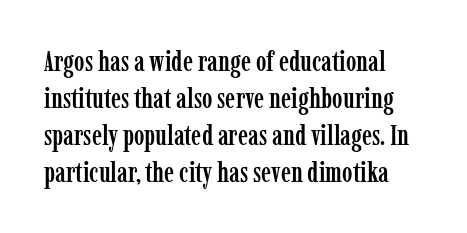
The image shows 28 px condensed serif type, upright; set normal line spacing (1.32x), normal letter spacing, not underlined; low stroke contrast and a medium x-height.
